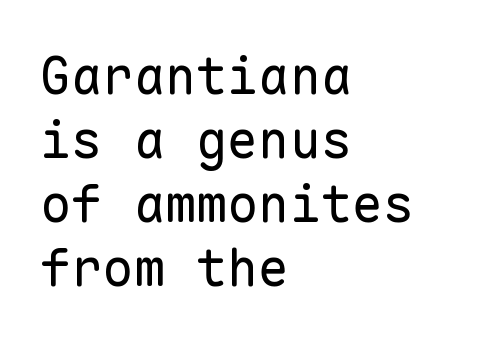
These lines stack with their left ends in a neat column. Each row of text sits above clean, open space. The font's upright variant was chosen for this text. No feet cap the strokes, marking this as sans-serif type.
